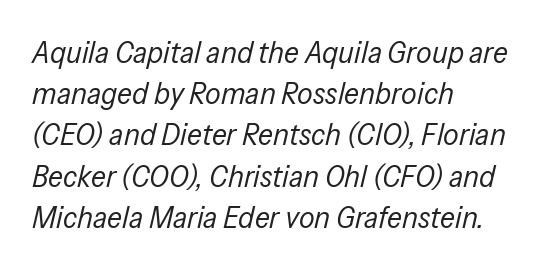
Q: Is the text bold? A: No.
Q: Is the text italic (slanted)? A: Yes, it leans right by about 13 degrees.
Q: Is the text underlined? A: No.
Q: How is the paragraph aligned? A: Left-aligned.
Q: Is the spacing between letters normal or unusually wide? A: Normal.
Q: Is the spacing between lines tight, normal or loose? A: Normal.
Q: Width (condensed, normal, or wide)? A: Condensed.
Q: Stroke contrast? A: Low.
Q: x-height? A: Medium.
Q: Monospaced? A: No.
